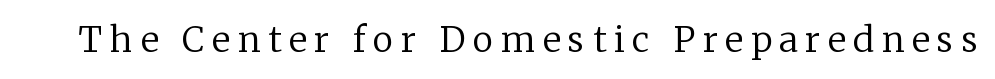
Q: Is the text bold? A: No.
Q: Is the text italic (slanted)? A: No, it is upright.
Q: Is the typeface a serif or a sans-serif typeface? A: Serif.
Q: Is the text underlined? A: No.
Q: Is the spacing between letters normal or unusually wide? A: Unusually wide.
Q: Width (condensed, normal, or wide)? A: Normal.
Q: Stroke contrast? A: Low.
Q: x-height? A: Medium.
Q: Monospaced? A: No.
